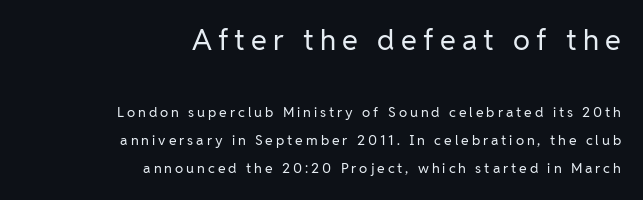
{"serif": "no", "italic": "no", "bold": "no", "weight": "regular", "width": "normal", "stroke_contrast": "low", "x_height": "medium", "monospaced": "no", "underline": "no", "align": "right", "line_spacing": "loose", "line_spacing_ratio": 2.0, "letter_spacing": "wide", "letter_spacing_em": 0.21, "larger_block": "first", "size_ratio": 2.07, "glyph_px": 29}
